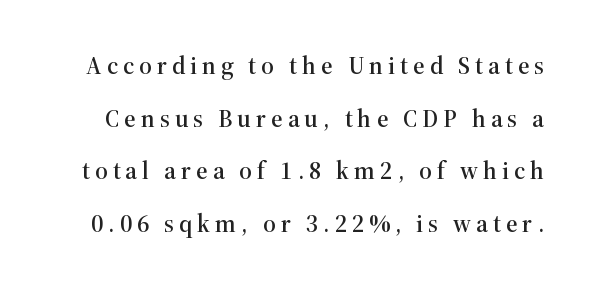
The image shows 25 px text type, upright; set loose line spacing (2.11x), unusually wide letter spacing (+0.2 em), not underlined.
